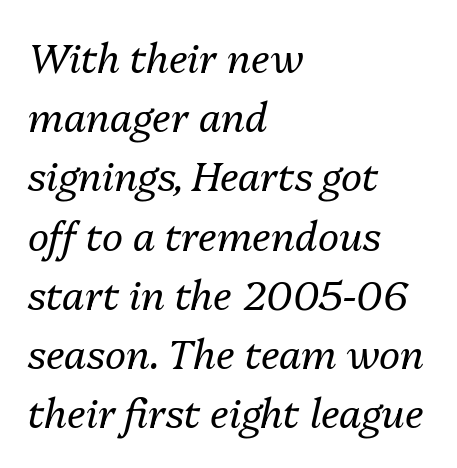
The image shows 40 px regular-weight type, italic (leaning right); set left-aligned, normal line spacing (1.48x), normal letter spacing, not underlined; medium stroke contrast and a medium x-height.
